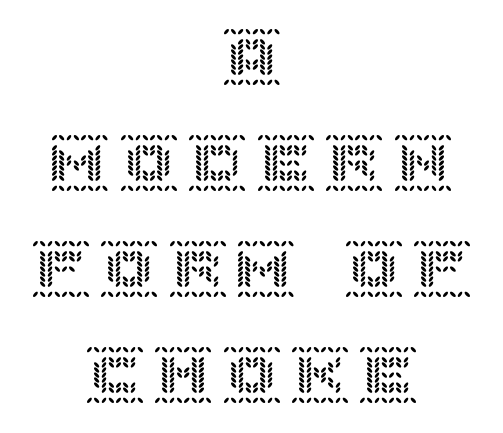
{"italic": "no", "width": "normal", "x_height": "large", "underline": "no", "align": "center", "line_spacing_ratio": 1.83, "glyph_px": 58}
